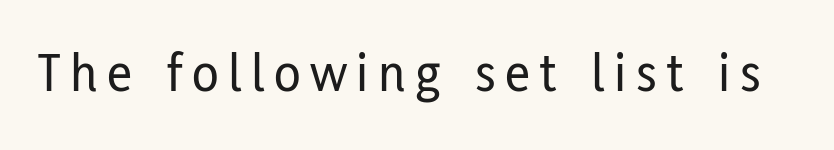
Q: Is the text italic (slanted)? A: No, it is upright.
Q: Is the typeface a serif or a sans-serif typeface? A: Sans-serif.
Q: Is the text underlined? A: No.
Q: Width (condensed, normal, or wide)? A: Condensed.
Q: Stroke contrast? A: Low.
Q: x-height? A: Medium.
Q: Monospaced? A: No.
